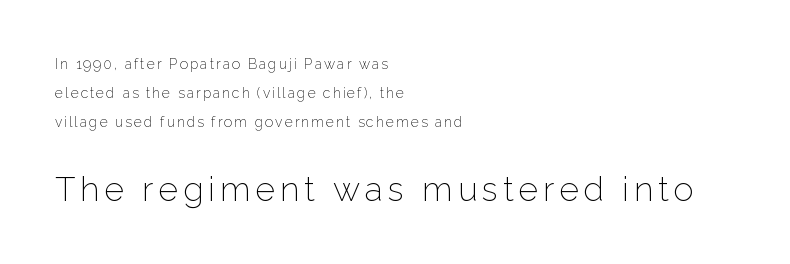
The image shows 34 px light sans-serif type, upright; set left-aligned, loose line spacing (2.06x), not underlined; the second (bottom) block is 2.43x larger; low stroke contrast and a medium x-height.
